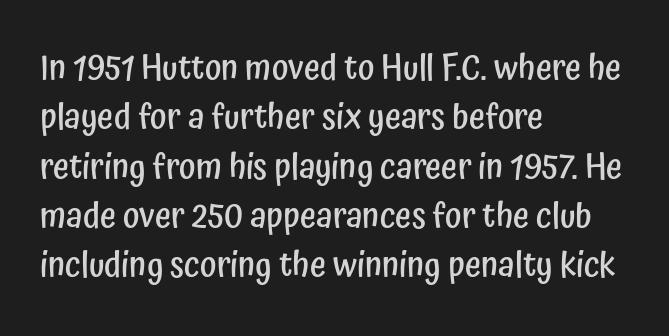
Horizontal bands of white between lines are of average thickness. Unmarked baselines from the first word to the last. Proportional: the letters do not fall into vertical columns. To sum up the face: it is a sans, with no serifs. Spacing between characters is what you'd get straight out of the box.
